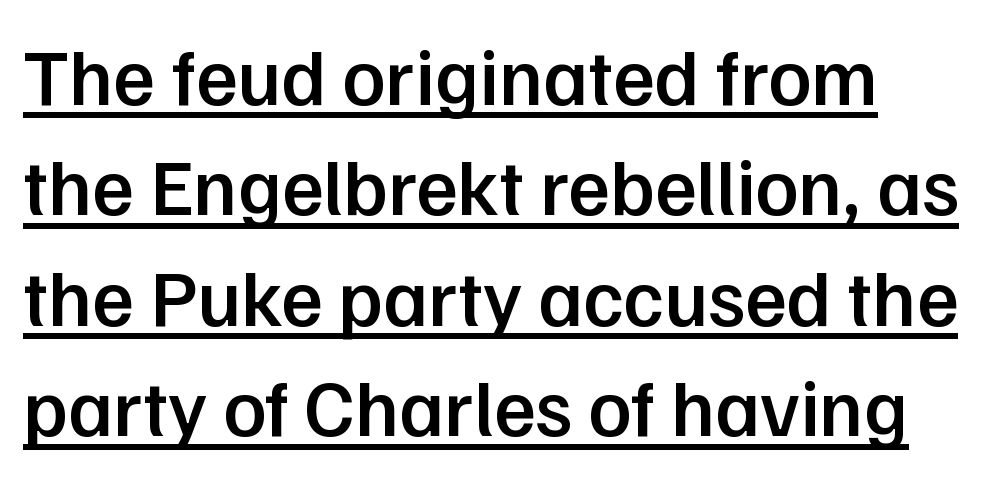
Q: Is the text bold? A: Semi-bold.
Q: Is the text italic (slanted)? A: No, it is upright.
Q: Is the typeface a serif or a sans-serif typeface? A: Sans-serif.
Q: Is the text underlined? A: Yes.
Q: How is the paragraph aligned? A: Left-aligned.
Q: Is the spacing between letters normal or unusually wide? A: Normal.
Q: Is the spacing between lines tight, normal or loose? A: Normal.
Q: Width (condensed, normal, or wide)? A: Normal.
Q: Stroke contrast? A: Low.
Q: x-height? A: Medium.
Q: Monospaced? A: No.
